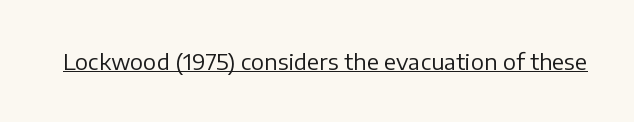
The image shows 22 px text type, upright; set normal letter spacing, underlined.
